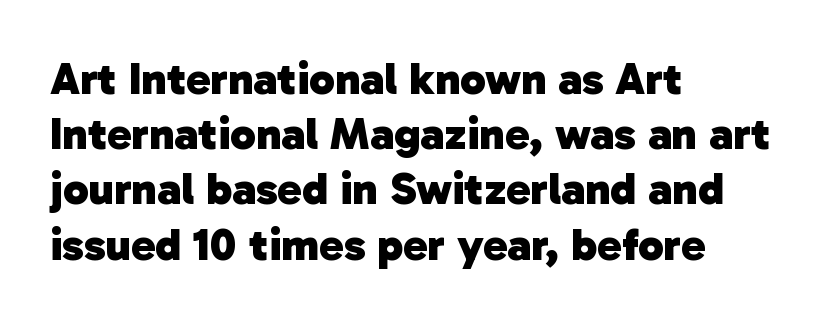
The image shows 46 px heavy sans-serif type; set left-aligned, line spacing 1.2x, normal letter spacing, not underlined; low stroke contrast and a medium x-height.
